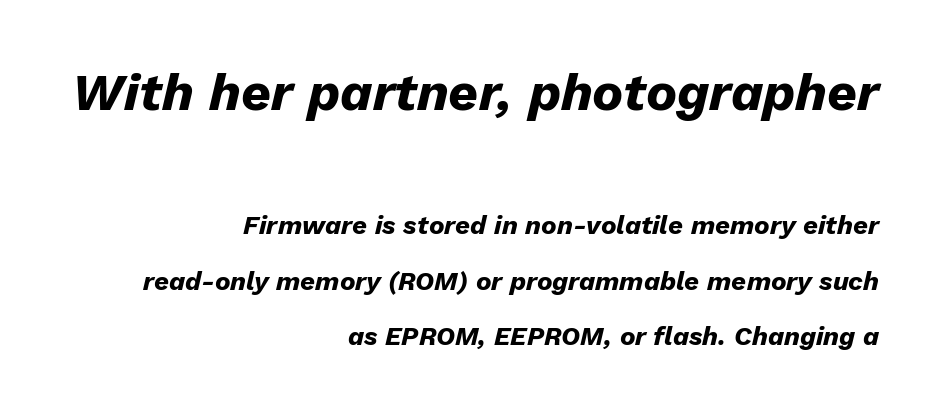
Q: Is the text bold? A: Yes.
Q: Is the text italic (slanted)? A: Yes, it leans right by about 13 degrees.
Q: Is the text underlined? A: No.
Q: How is the paragraph aligned? A: Right-aligned.
Q: Is the spacing between letters normal or unusually wide? A: Normal.
Q: Is the spacing between lines tight, normal or loose? A: Loose.
Q: Which block of text is set in a larger size, the first (top) or the second (bottom)? A: The first (top) one.
Q: Width (condensed, normal, or wide)? A: Normal.
Q: Stroke contrast? A: Low.
Q: x-height? A: Medium.
Q: Monospaced? A: No.
